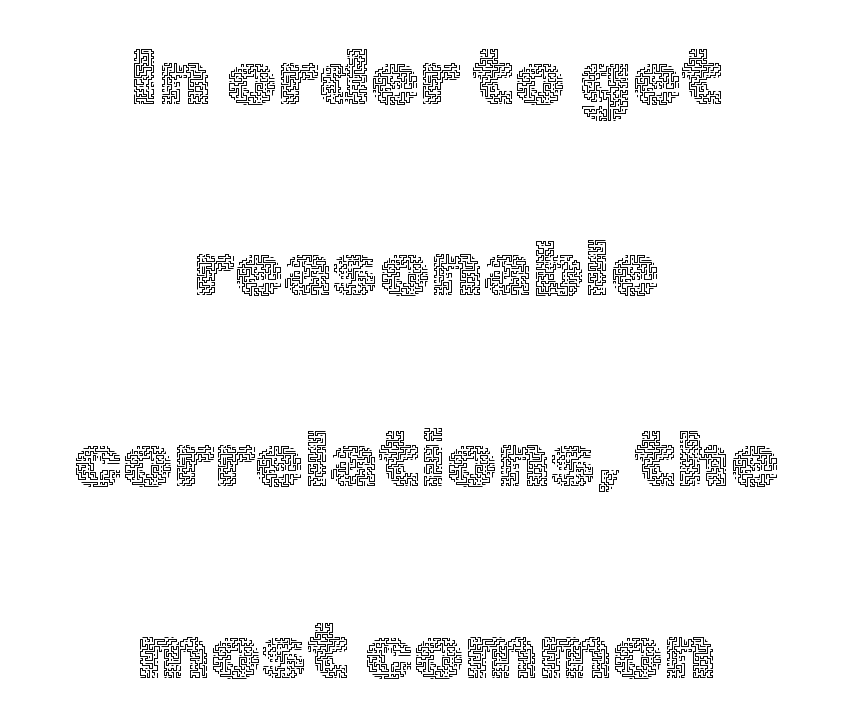
The letters look calm and open, with moderate or lighter stems. Varying glyph widths throughout — classic text-font behaviour. Italic? Not at all — the glyphs are vertical. Default kerning and tracking; the words read as compact shapes.
